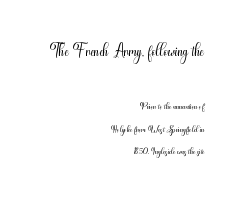
The image shows 25 px text type; set right-aligned, normal line spacing (1.61x), normal letter spacing, not underlined; the first (top) block is 1.79x larger.
